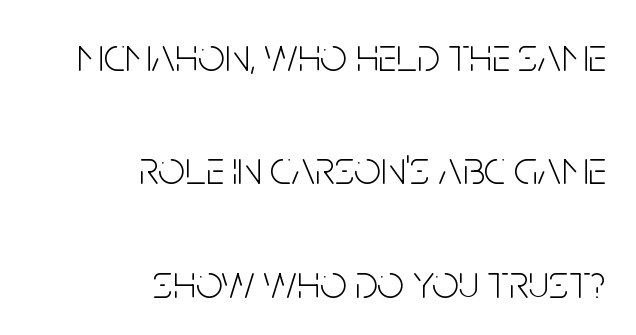
The image shows 47 px light, condensed sans-serif type, upright; set right-aligned, loose line spacing (2.41x), normal letter spacing, not underlined; low stroke contrast and a large x-height.
